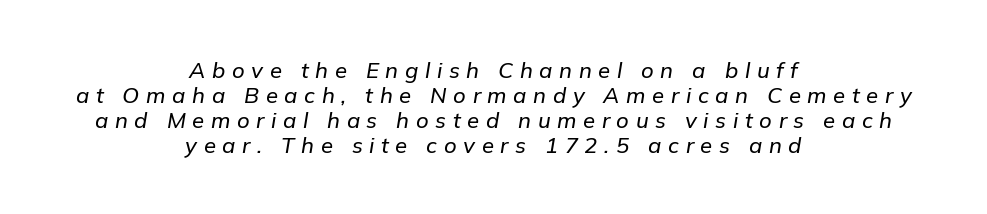
The image shows 22 px text type, italic (leaning right); set centered, tight line spacing (1.13x), unusually wide letter spacing (+0.3 em), not underlined.
